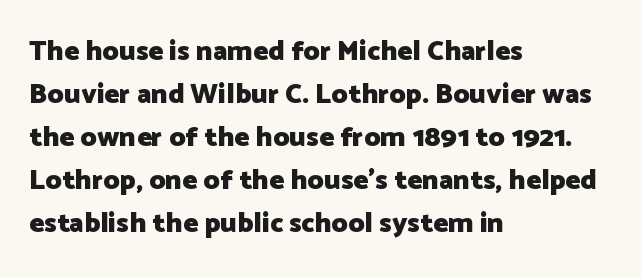
The ragged edge is on the right, which tells us the setting is flush left. Nobody touched the tracking dial on this one. Baseline-to-baseline distance is the conventional proportion of letter height. Serif or sans? Sans — the stroke terminals are bare.
